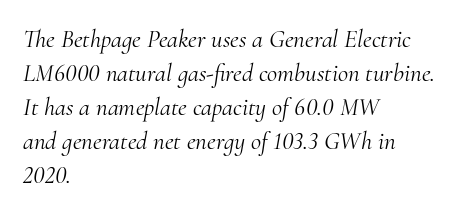
The image shows 25 px text type, italic (leaning right); set left-aligned, normal line spacing (1.36x), normal letter spacing, not underlined.
